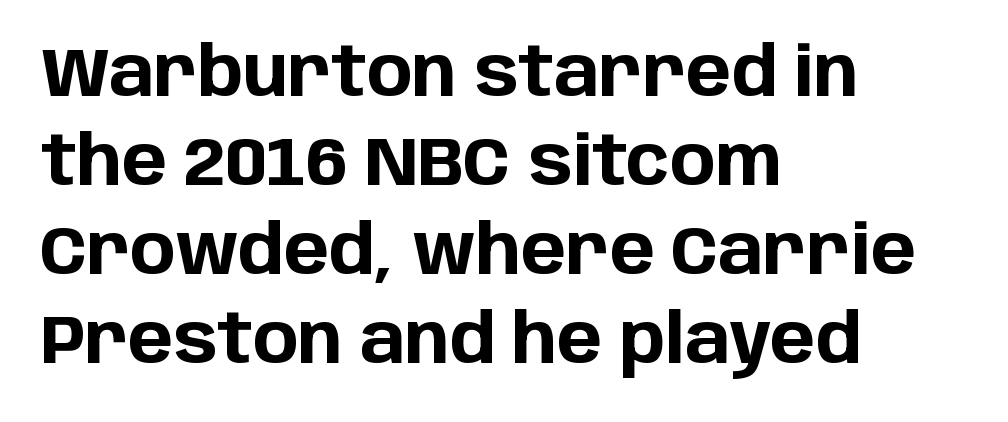
The image shows 68 px bold sans-serif type, upright; set left-aligned, normal line spacing (1.31x), normal letter spacing, not underlined; low stroke contrast and a large x-height.
